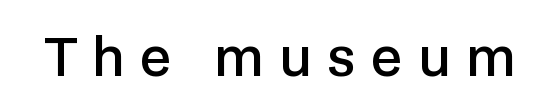
Stroke thickness is moderately raised; the sample reads as semibold. The face used here is a sans, in the tradition of grotesques and geometrics. Check the space under the baseline: it is left empty. Inter-character spacing is expanded well beyond the font's built-in metrics. The letters advance in unequal steps, a hallmark of proportional type.
